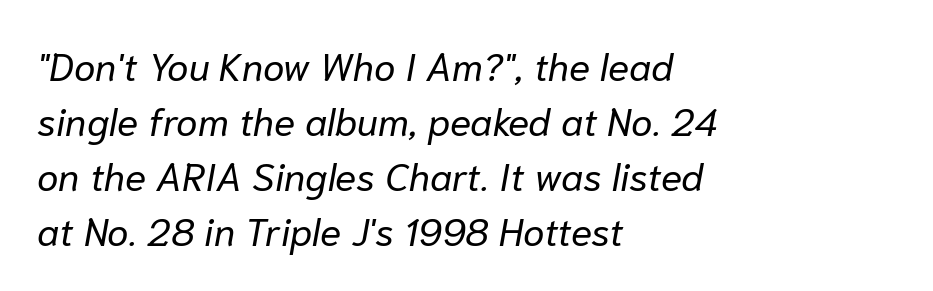
The image shows 39 px regular-weight type, italic (leaning right); set left-aligned, normal line spacing (1.41x), normal letter spacing, not underlined; low stroke contrast and a medium x-height.
